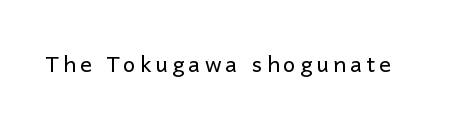
{"italic": "no", "bold": "no", "underline": "no", "glyph_px": 22}
